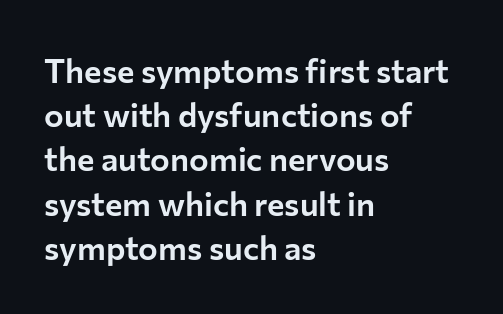
Q: Is the text italic (slanted)? A: No, it is upright.
Q: Is the typeface a serif or a sans-serif typeface? A: Sans-serif.
Q: Is the text underlined? A: No.
Q: How is the paragraph aligned? A: Left-aligned.
Q: Is the spacing between letters normal or unusually wide? A: Normal.
Q: Is the spacing between lines tight, normal or loose? A: Normal.
Q: Width (condensed, normal, or wide)? A: Normal.
Q: Stroke contrast? A: Low.
Q: x-height? A: Medium.
Q: Monospaced? A: No.
